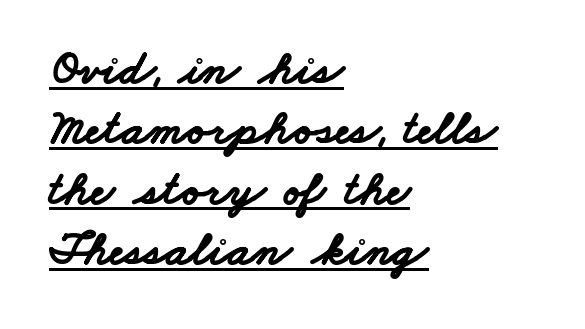
The image shows 49 px bold, wide sans-serif type; set left-aligned, line spacing 1.23x, normal letter spacing, underlined; low stroke contrast and a small x-height.
